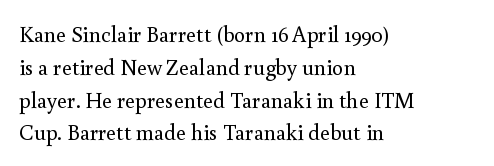
Descender tails drop into unmarked territory. Vertically, the passage feels balanced, rows spaced as you'd expect. The typesetter chose a ragged-right arrangement here. The typography opts for an upright posture over an oblique one. The rendering keeps characters at their native spacing. Stroke mass is kept to a normal reading level or below.
